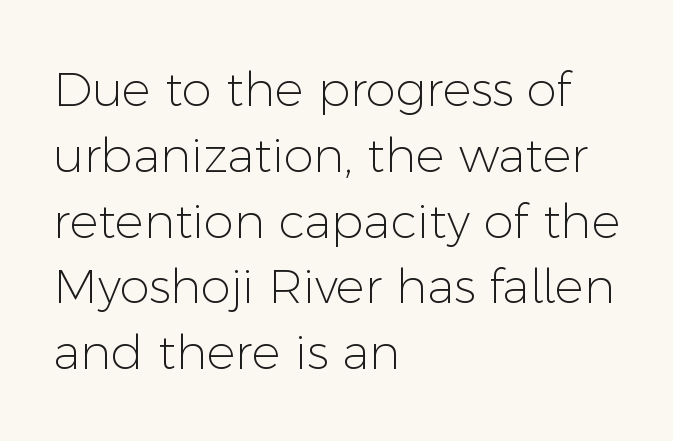
Q: Is the text bold? A: No.
Q: Is the text italic (slanted)? A: No, it is upright.
Q: Is the typeface a serif or a sans-serif typeface? A: Sans-serif.
Q: Is the text underlined? A: No.
Q: How is the paragraph aligned? A: Left-aligned.
Q: Is the spacing between letters normal or unusually wide? A: Normal.
Q: Is the spacing between lines tight, normal or loose? A: Normal.
Q: Width (condensed, normal, or wide)? A: Normal.
Q: Stroke contrast? A: Low.
Q: x-height? A: Medium.
Q: Monospaced? A: No.
